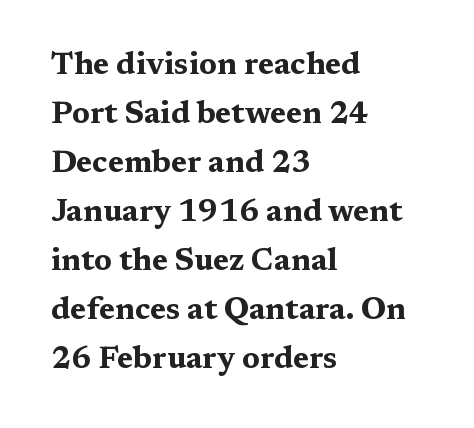
The image shows 31 px bold, wide serif type, upright; set left-aligned, normal line spacing (1.58x), normal letter spacing, not underlined; medium stroke contrast and a medium x-height.
